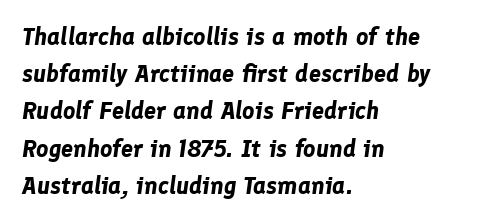
The image shows 24 px bold type, italic (leaning right); set left-aligned, normal line spacing (1.55x), normal letter spacing, not underlined.
